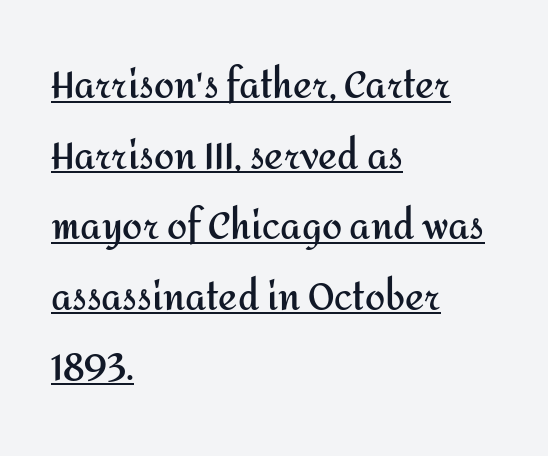
The image shows 36 px semibold sans-serif type, upright; set left-aligned, loose line spacing (1.96x), normal letter spacing, underlined; medium stroke contrast and a medium x-height.
